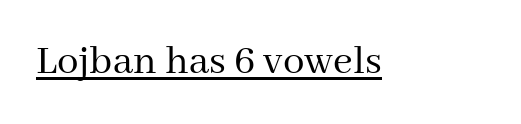
{"serif": "yes", "italic": "no", "bold": "no", "weight": "regular", "width": "normal", "stroke_contrast": "medium", "x_height": "medium", "monospaced": "no", "underline": "yes", "letter_spacing": "normal", "letter_spacing_em": 0.0, "glyph_px": 43}
